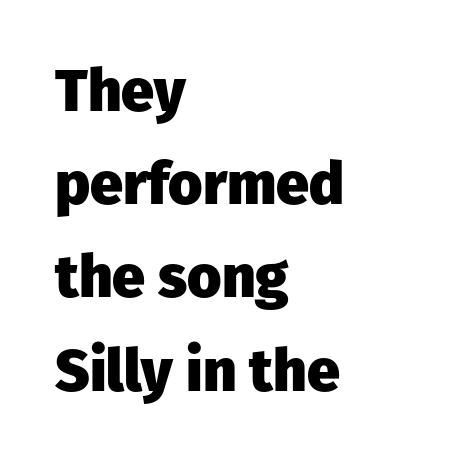
The image shows 59 px heavy sans-serif type, upright; set left-aligned, normal line spacing (1.58x), normal letter spacing, not underlined; low stroke contrast and a medium x-height.
